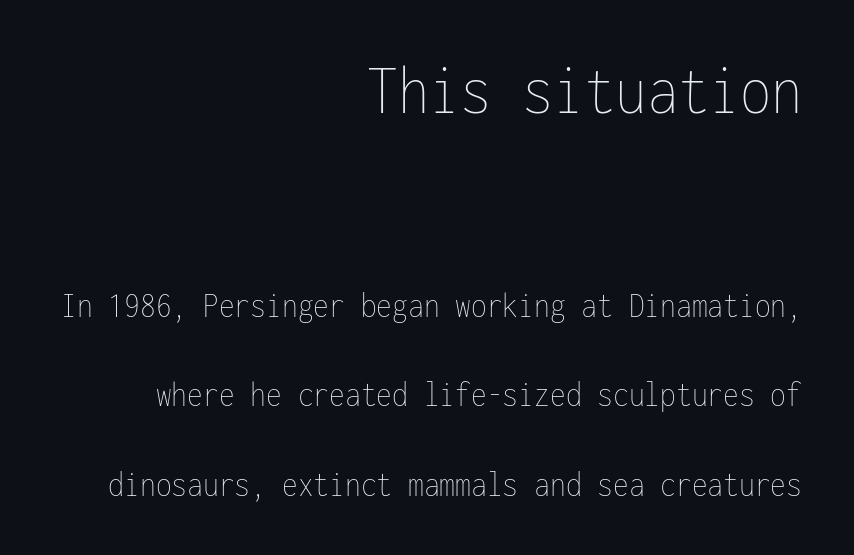
The image shows 71 px thin, condensed type, upright, monospaced; set right-aligned, loose line spacing (2.49x), normal letter spacing, not underlined; the first (top) block is 1.97x larger; low stroke contrast and a medium x-height.
